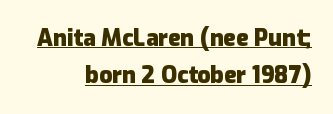
The image shows 23 px bold type, upright; set right-aligned, normal line spacing (1.63x), normal letter spacing, underlined.
